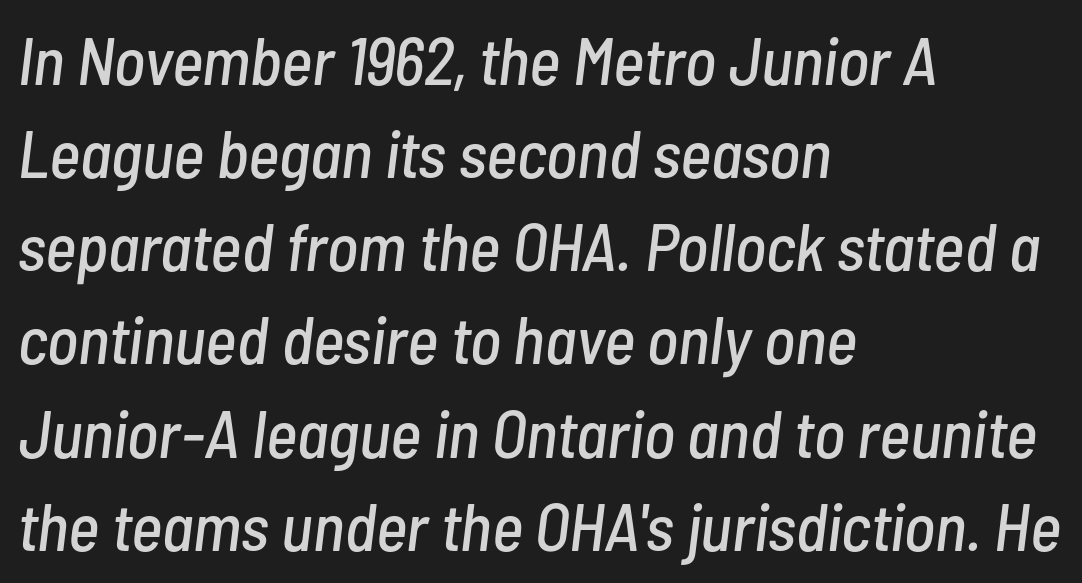
The passage shown is not underscored anywhere. Leftover space on each line is placed entirely after the last word. Looking at the ascenders, they clearly lean. Evenly set lines give the paragraph a standard silhouette.
